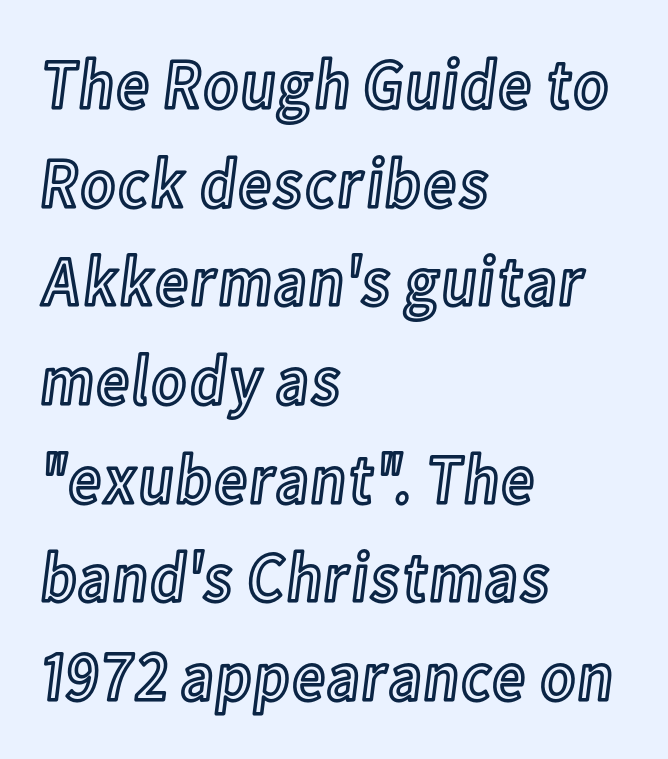
Varying glyph widths throughout — classic text-font behaviour. If you drew a ruler down the left edge, every line would touch it. The space beneath each line is pristine and unruled. This block has exactly the height ordinary leading produces. Words appear dense and cohesive because spacing is normal.
